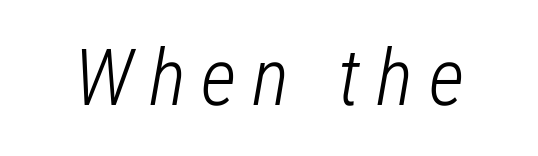
The image shows 79 px light, condensed type, italic (leaning right); set unusually wide letter spacing (+0.2 em), not underlined; low stroke contrast and a medium x-height.
